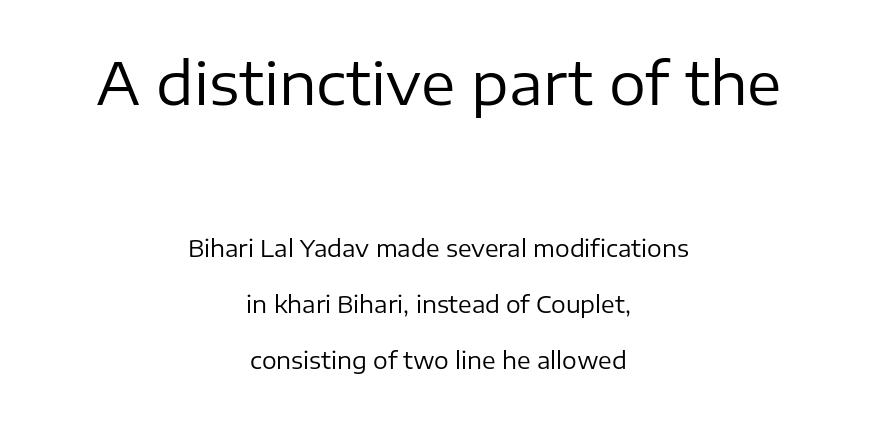
The image shows 58 px regular-weight sans-serif type, upright; set centered, loose line spacing (2.44x), normal letter spacing, not underlined; the first (top) block is 2.52x larger; low stroke contrast and a medium x-height.
